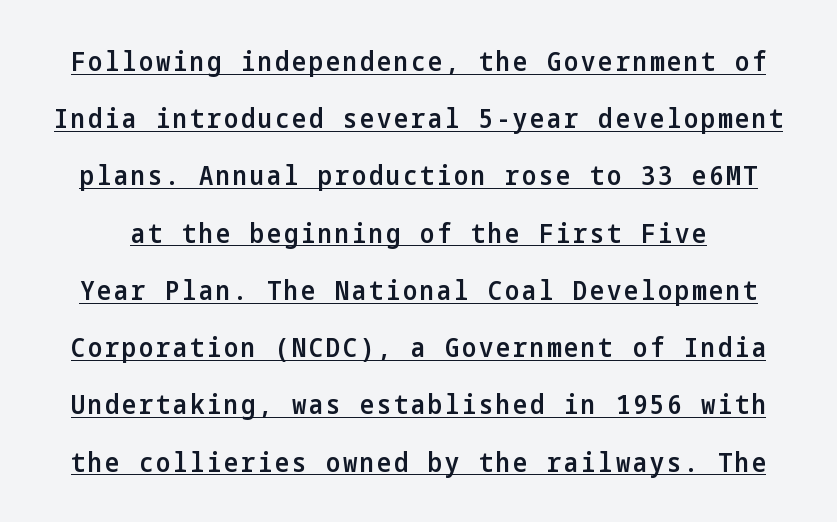
Q: Is the text bold? A: Semi-bold.
Q: Is the text italic (slanted)? A: No, it is upright.
Q: Is the text underlined? A: Yes.
Q: Is the spacing between lines tight, normal or loose? A: Loose.
